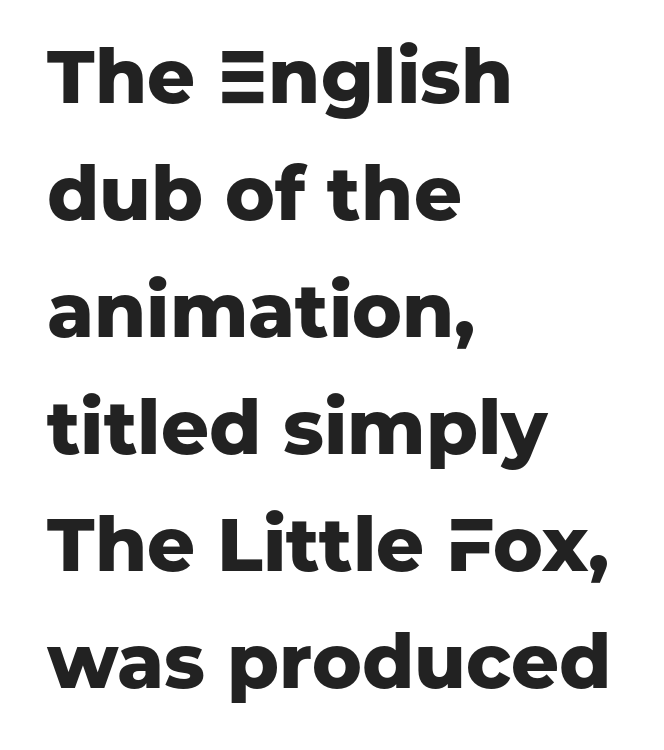
Q: Is the text bold? A: Yes.
Q: Is the text italic (slanted)? A: No, it is upright.
Q: Is the typeface a serif or a sans-serif typeface? A: Sans-serif.
Q: Is the text underlined? A: No.
Q: How is the paragraph aligned? A: Left-aligned.
Q: Is the spacing between letters normal or unusually wide? A: Normal.
Q: Is the spacing between lines tight, normal or loose? A: Normal.
Q: Width (condensed, normal, or wide)? A: Normal.
Q: Stroke contrast? A: Low.
Q: x-height? A: Medium.
Q: Monospaced? A: No.
